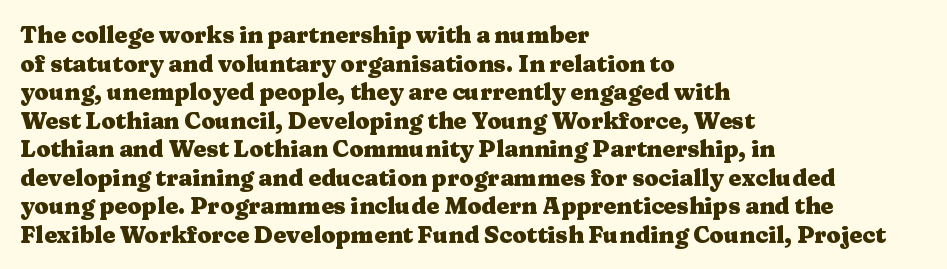
The image shows 23 px bold type, upright; set left-aligned, line spacing 1.24x, normal letter spacing, not underlined.
